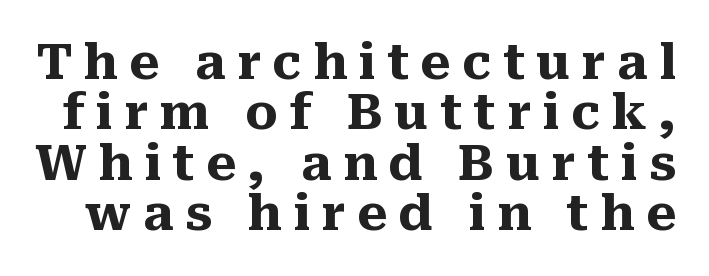
Q: Is the text bold? A: Yes.
Q: Is the text italic (slanted)? A: No, it is upright.
Q: Is the typeface a serif or a sans-serif typeface? A: Serif.
Q: Is the text underlined? A: No.
Q: Is the spacing between letters normal or unusually wide? A: Unusually wide.
Q: Is the spacing between lines tight, normal or loose? A: Tight.
Q: Width (condensed, normal, or wide)? A: Normal.
Q: Stroke contrast? A: Medium.
Q: x-height? A: Medium.
Q: Monospaced? A: No.
